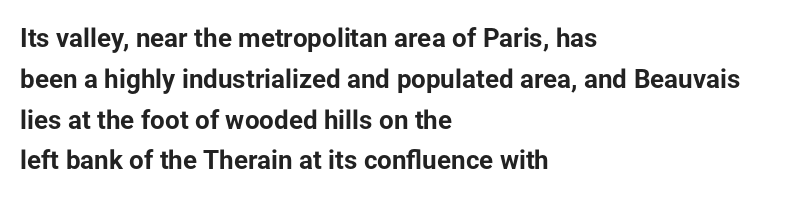
The image shows 26 px bold type, upright; set left-aligned, normal line spacing (1.57x), normal letter spacing, not underlined.
